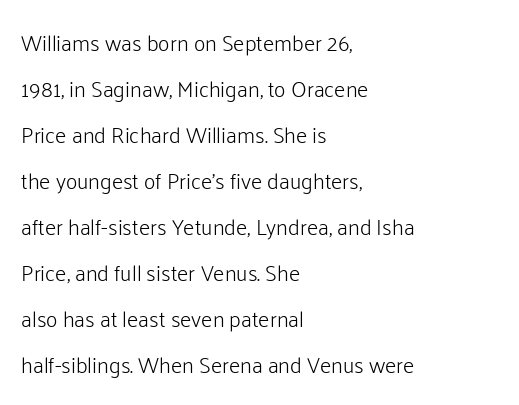
The image shows 22 px text type, upright; set left-aligned, loose line spacing (2.09x), normal letter spacing, not underlined.
